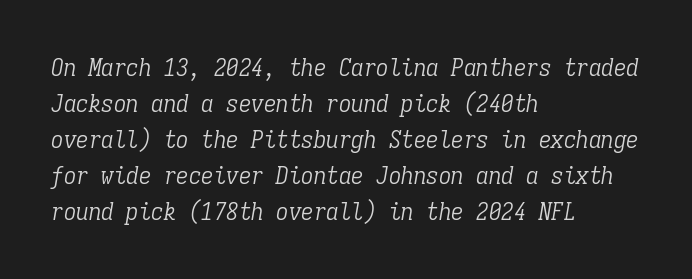
Q: Is the text bold? A: No.
Q: Is the text italic (slanted)? A: Yes, it leans right by about 9 degrees.
Q: Is the text underlined? A: No.
Q: How is the paragraph aligned? A: Left-aligned.
Q: Is the spacing between letters normal or unusually wide? A: Normal.
Q: Is the spacing between lines tight, normal or loose? A: Normal.
